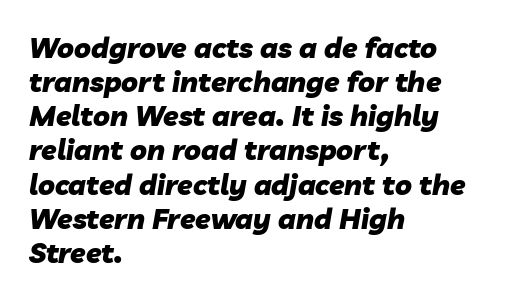
One-word summary of the alignment: left. A full-strength bold gives these letters their thick strokes. Each letter keeps its own natural width here, so spacing adapts to shape. There's an unmistakable incline to the writing here. Each word holds together tightly as a unit, with standard inter-letter gaps. Letters rest on an invisible, unmarked baseline.
